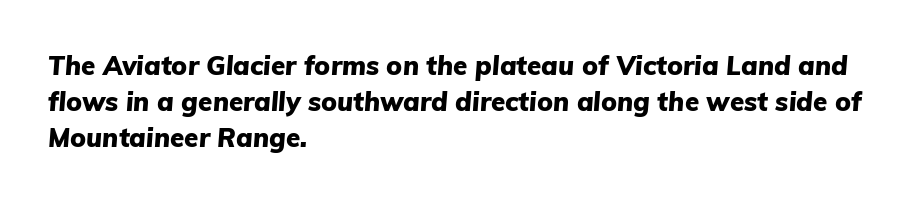
The lines are quadded left. An italicized treatment has been applied to the whole sample. Students, this is bold: see how much ink each stroke carries. The line texture is even and compact thanks to regular tracking.
